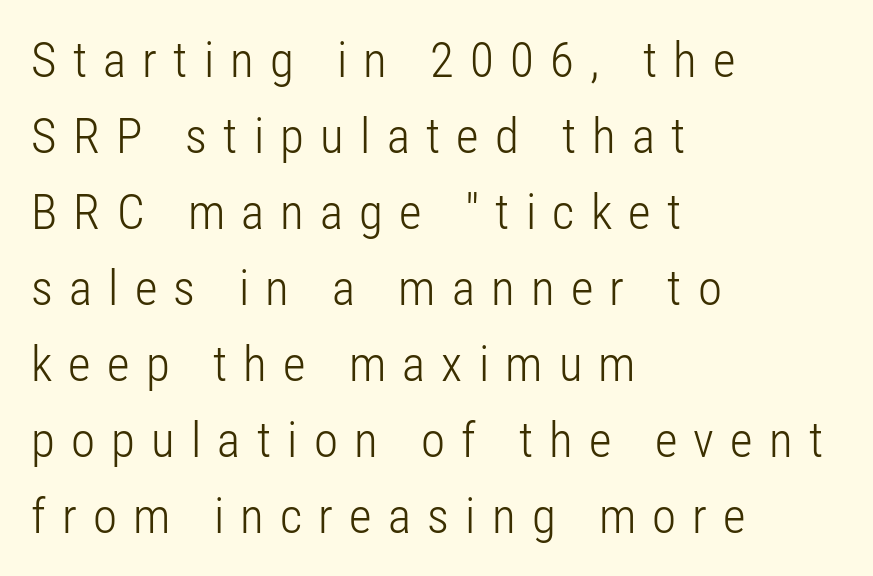
The image shows 49 px light, condensed sans-serif type, upright; set left-aligned, normal line spacing (1.55x), unusually wide letter spacing (+0.33 em), not underlined; low stroke contrast and a medium x-height.
